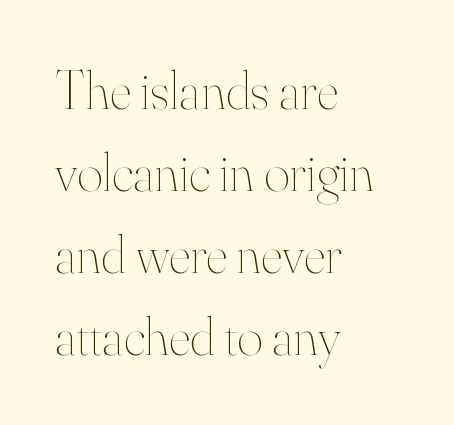
The image shows 55 px thin type, upright; set left-aligned, normal line spacing (1.49x), normal letter spacing, not underlined; high stroke contrast and a small x-height.
